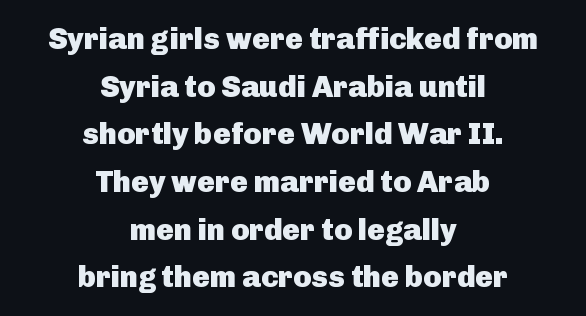
Q: Is the text bold? A: Yes.
Q: Is the text italic (slanted)? A: No, it is upright.
Q: Is the typeface a serif or a sans-serif typeface? A: Sans-serif.
Q: Is the text underlined? A: No.
Q: How is the paragraph aligned? A: Centered.
Q: Is the spacing between letters normal or unusually wide? A: Normal.
Q: Is the spacing between lines tight, normal or loose? A: Normal.
Q: Width (condensed, normal, or wide)? A: Normal.
Q: Stroke contrast? A: Low.
Q: x-height? A: Medium.
Q: Monospaced? A: No.
